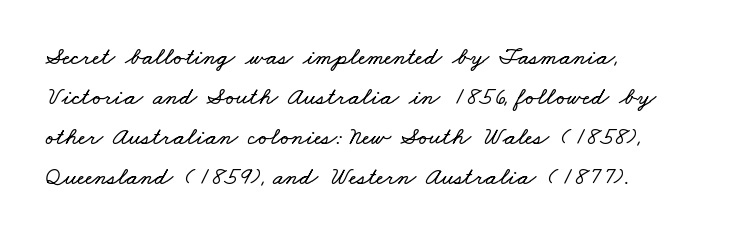
{"underline": "no", "align": "left", "line_spacing": "normal", "line_spacing_ratio": 1.6, "letter_spacing": "normal", "letter_spacing_em": 0.0, "glyph_px": 25}
